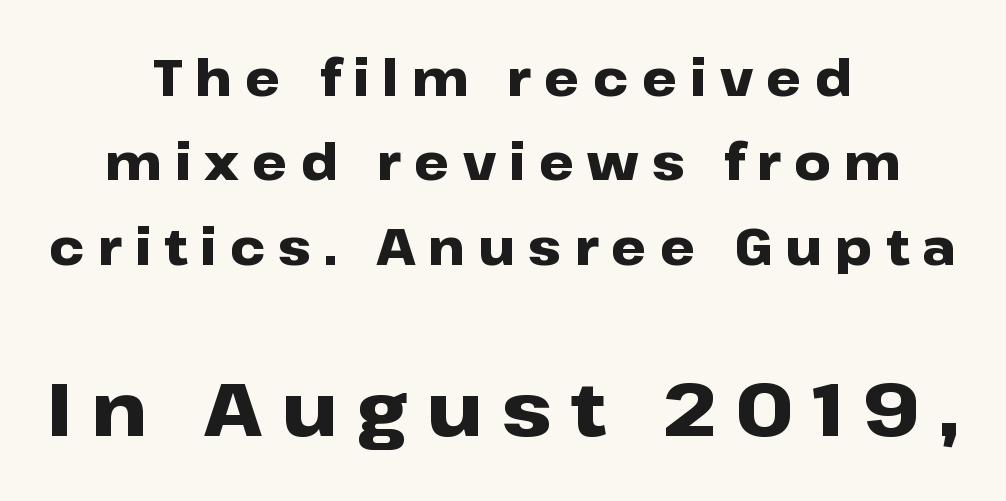
{"serif": "no", "italic": "no", "bold": "yes", "weight": "heavy", "width": "wide", "stroke_contrast": "low", "x_height": "medium", "monospaced": "no", "underline": "no", "align": "center", "line_spacing": "normal", "line_spacing_ratio": 1.69, "letter_spacing": "wide", "letter_spacing_em": 0.26, "larger_block": "second", "size_ratio": 1.5, "glyph_px": 75}
